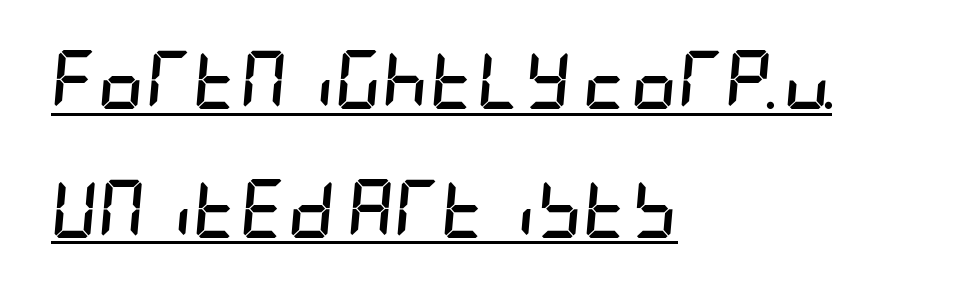
{"italic": "yes", "lean": "right", "slant_degrees": 5, "bold": "yes", "weight": "semibold", "width": "condensed", "stroke_contrast": "low", "x_height": "large", "underline": "yes", "align": "left", "line_spacing": "loose", "line_spacing_ratio": 2.22, "letter_spacing": "normal", "letter_spacing_em": 0.0, "glyph_px": 58}
